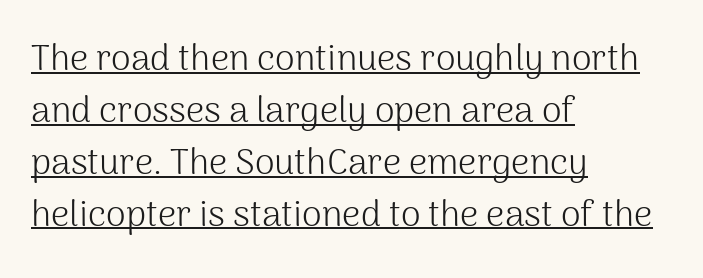
{"serif": "no", "italic": "no", "bold": "no", "weight": "light", "width": "normal", "stroke_contrast": "medium", "x_height": "medium", "monospaced": "no", "underline": "yes", "align": "left", "line_spacing": "normal", "line_spacing_ratio": 1.44, "letter_spacing": "normal", "letter_spacing_em": 0.0, "glyph_px": 36}
